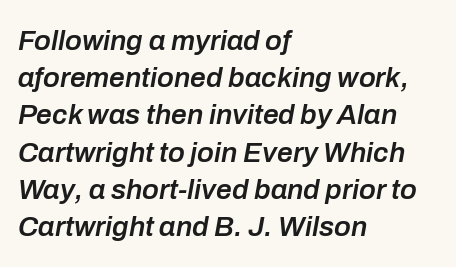
The image shows 28 px semibold type, italic (leaning right); set left-aligned, normal line spacing (1.33x), normal letter spacing, not underlined; low stroke contrast and a medium x-height.
